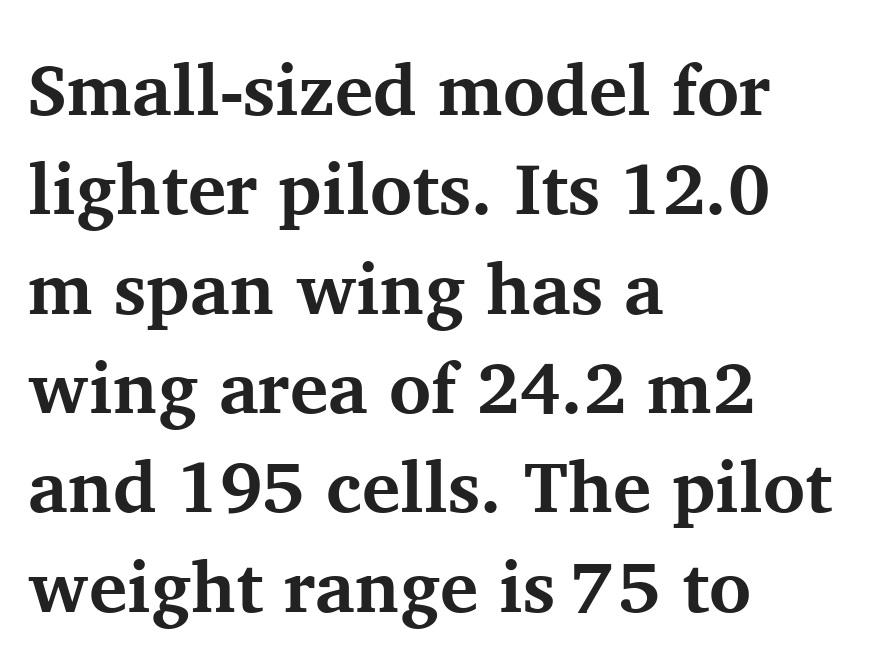
The image shows 72 px bold serif type, upright; set left-aligned, normal line spacing (1.38x), normal letter spacing, not underlined; medium stroke contrast and a medium x-height.
